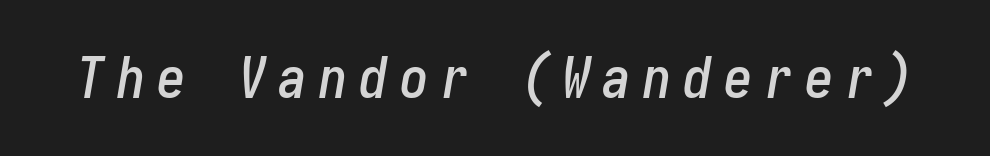
{"italic": "yes", "lean": "right", "slant_degrees": 10, "width": "condensed", "stroke_contrast": "low", "x_height": "medium", "underline": "no", "letter_spacing": "wide", "letter_spacing_em": 0.21, "glyph_px": 57}
